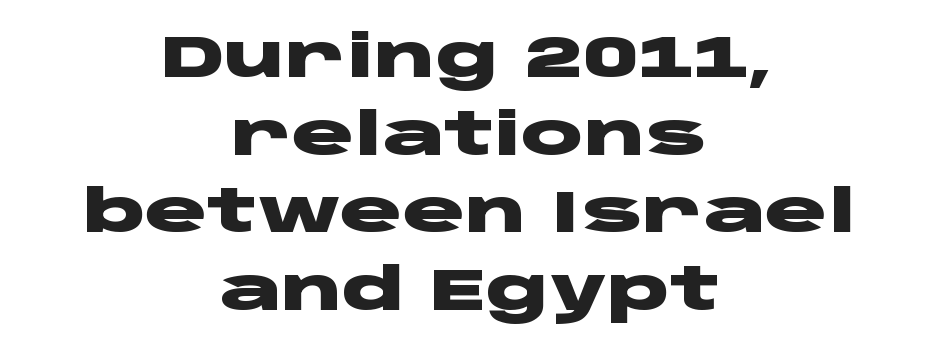
The image shows 58 px heavy, wide sans-serif type, upright; set centered, normal line spacing (1.34x), normal letter spacing, not underlined; low stroke contrast and a large x-height.
